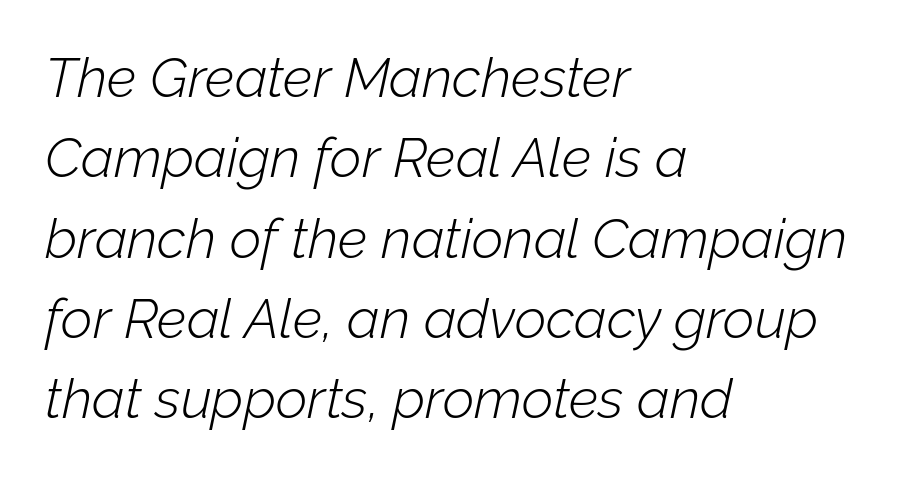
Stroke mass is kept to a normal reading level or below. This sample keeps an unexceptional amount of space between lines. Check the space under the baseline: it is left empty. Does the copy run flush right? No — it runs flush left. Observe the lean: these are italic letterforms. Each letter keeps its own natural width here, so spacing adapts to shape.
